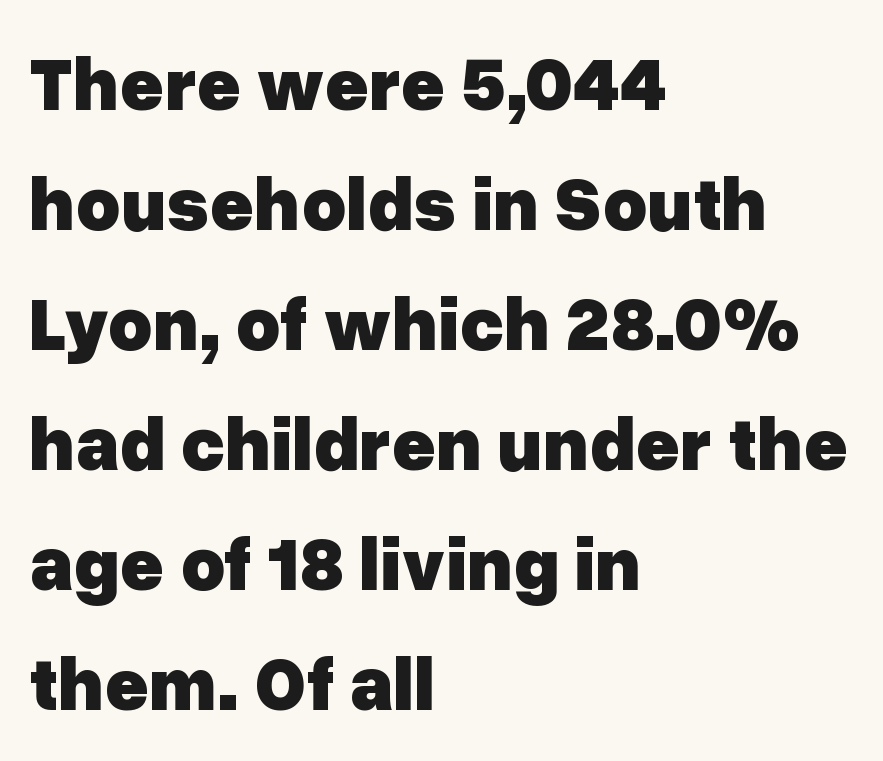
The image shows 76 px heavy sans-serif type, upright; set left-aligned, normal line spacing (1.58x), normal letter spacing, not underlined; low stroke contrast and a medium x-height.
